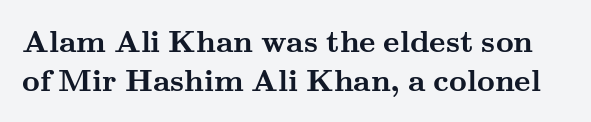
The image shows 31 px semibold, wide serif type, upright; set normal line spacing (1.25x), normal letter spacing, not underlined; medium stroke contrast and a small x-height.
